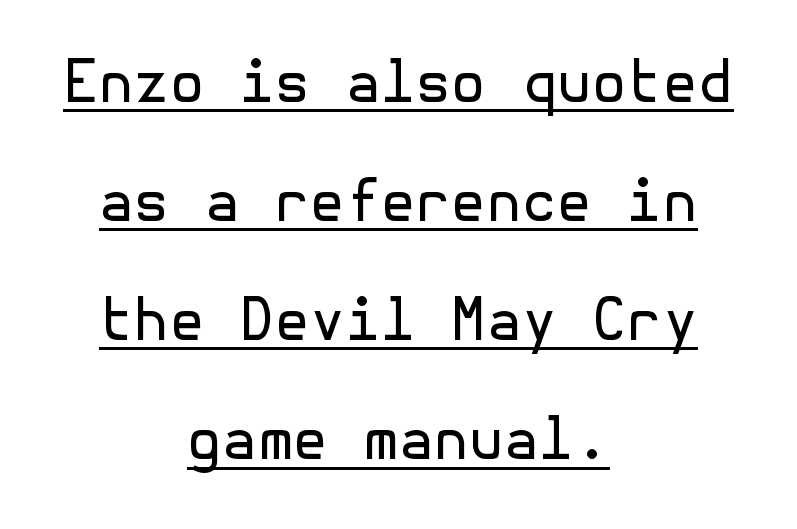
You can tell it's not italic because the verticals are truly vertical. These lines stack symmetrically, like a column narrowing and widening about its center. Letter spacing: default. The characters display no serif detailing; their extremities are plain.
